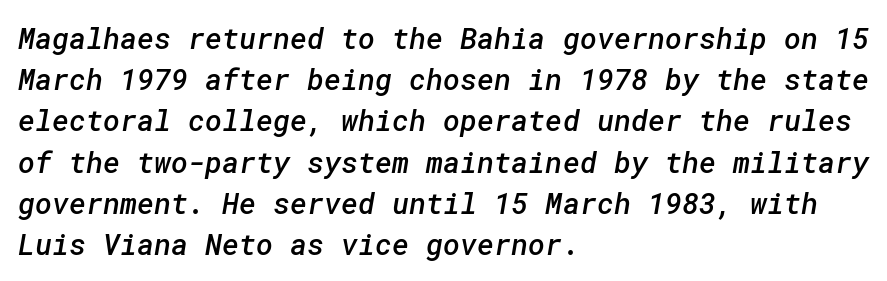
Q: Is the text bold? A: Semi-bold.
Q: Is the typeface a serif or a sans-serif typeface? A: Sans-serif.
Q: Is the text underlined? A: No.
Q: How is the paragraph aligned? A: Left-aligned.
Q: Is the spacing between letters normal or unusually wide? A: Normal.
Q: Is the spacing between lines tight, normal or loose? A: Normal.
Q: Width (condensed, normal, or wide)? A: Normal.
Q: Stroke contrast? A: Low.
Q: x-height? A: Medium.
